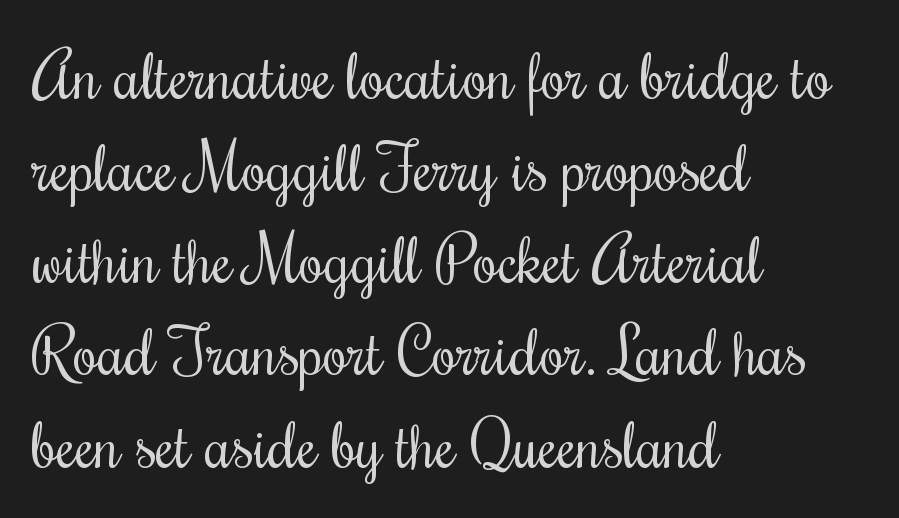
The image shows 64 px regular-weight, condensed serif type; set left-aligned, normal line spacing (1.44x), normal letter spacing, not underlined; medium stroke contrast and a small x-height.
